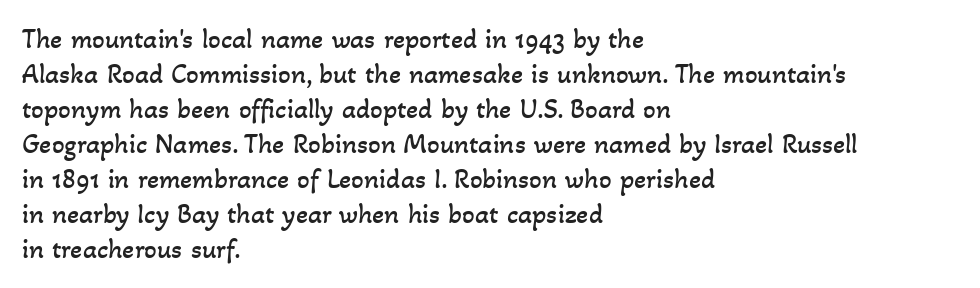
Q: Is the text bold? A: No.
Q: Is the text underlined? A: No.
Q: How is the paragraph aligned? A: Left-aligned.
Q: Is the spacing between letters normal or unusually wide? A: Normal.
Q: Is the spacing between lines tight, normal or loose? A: Normal.
Q: Width (condensed, normal, or wide)? A: Normal.
Q: Stroke contrast? A: Low.
Q: x-height? A: Small.
Q: Monospaced? A: No.
